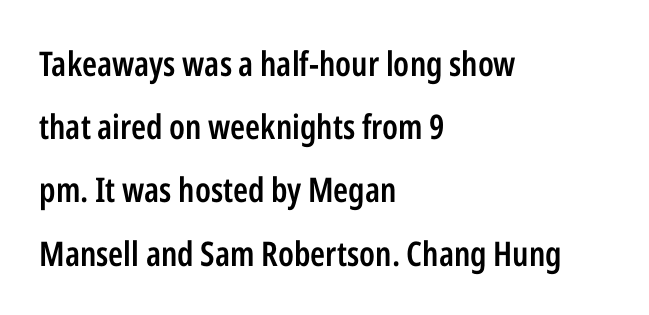
A bit beefed up — I'd call it semibold rather than bold. The glyphs in this specimen are sans serif. Anything drawn beneath the words? Only blank space. The letters advance in unequal steps, a hallmark of proportional type. Italic: no, the glyphs are upright roman.
